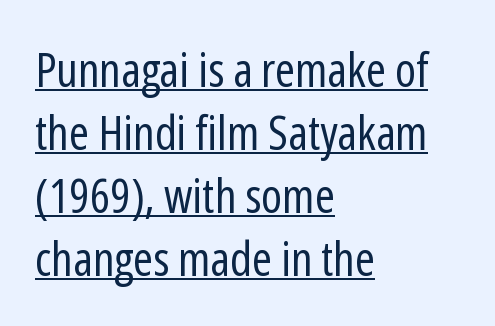
Q: Is the text bold? A: No.
Q: Is the text italic (slanted)? A: No, it is upright.
Q: Is the typeface a serif or a sans-serif typeface? A: Sans-serif.
Q: Is the text underlined? A: Yes.
Q: How is the paragraph aligned? A: Left-aligned.
Q: Is the spacing between letters normal or unusually wide? A: Normal.
Q: Is the spacing between lines tight, normal or loose? A: Normal.
Q: Width (condensed, normal, or wide)? A: Condensed.
Q: Stroke contrast? A: Low.
Q: x-height? A: Medium.
Q: Monospaced? A: No.
